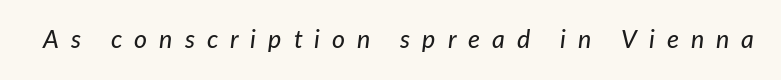
{"italic": "yes", "lean": "right", "slant_degrees": 7, "underline": "no", "letter_spacing": "wide", "letter_spacing_em": 0.48, "glyph_px": 25}
